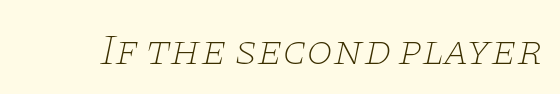
Q: Is the text bold? A: No.
Q: Is the text italic (slanted)? A: Yes, it leans right by about 11 degrees.
Q: Is the typeface a serif or a sans-serif typeface? A: Serif.
Q: Is the text underlined? A: No.
Q: Is the spacing between letters normal or unusually wide? A: Normal.
Q: Width (condensed, normal, or wide)? A: Wide.
Q: Stroke contrast? A: Low.
Q: x-height? A: Large.
Q: Monospaced? A: No.
